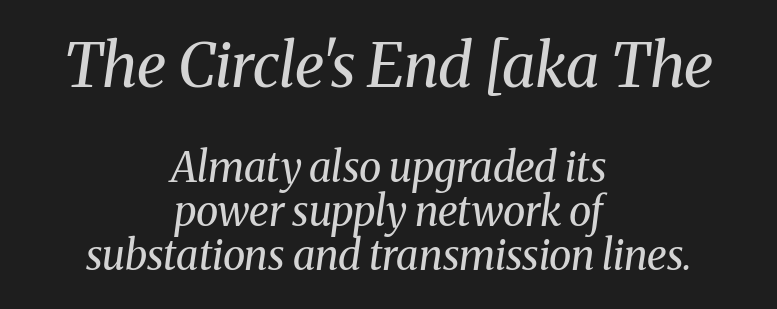
Q: Is the text bold? A: No.
Q: Is the text italic (slanted)? A: Yes, it leans right by about 8 degrees.
Q: Is the typeface a serif or a sans-serif typeface? A: Serif.
Q: Is the text underlined? A: No.
Q: How is the paragraph aligned? A: Centered.
Q: Is the spacing between letters normal or unusually wide? A: Normal.
Q: Is the spacing between lines tight, normal or loose? A: Tight.
Q: Which block of text is set in a larger size, the first (top) or the second (bottom)? A: The first (top) one.
Q: Width (condensed, normal, or wide)? A: Normal.
Q: Stroke contrast? A: Medium.
Q: x-height? A: Medium.
Q: Monospaced? A: No.
